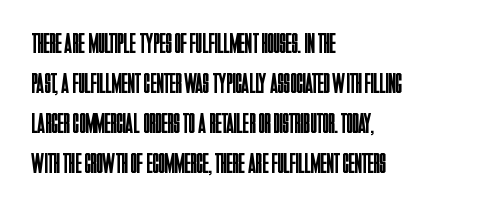
{"serif": "no", "italic": "no", "bold": "no", "weight": "regular", "width": "condensed", "stroke_contrast": "low", "x_height": "large", "monospaced": "no", "underline": "no", "align": "left", "line_spacing": "normal", "line_spacing_ratio": 1.38, "letter_spacing": "normal", "letter_spacing_em": 0.0, "glyph_px": 29}
